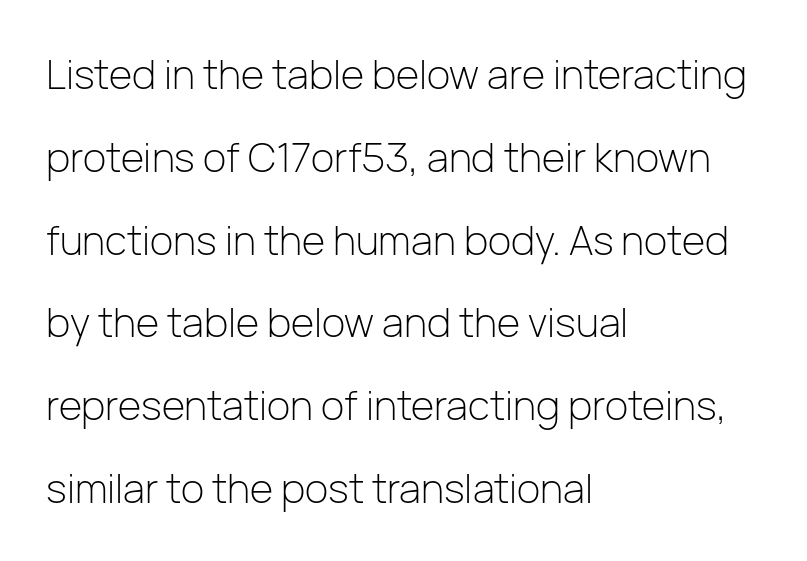
The image shows 40 px light sans-serif type, upright; set left-aligned, loose line spacing (2.07x), normal letter spacing, not underlined; low stroke contrast and a medium x-height.
